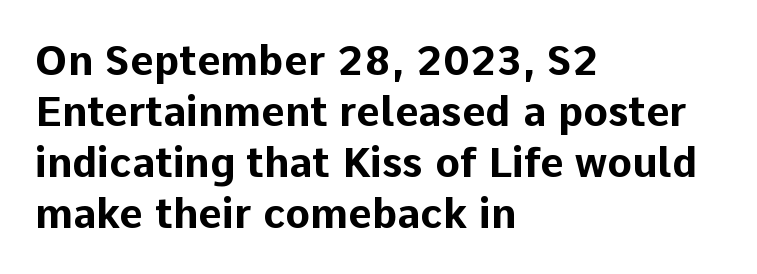
{"serif": "no", "italic": "no", "bold": "yes", "weight": "bold", "width": "normal", "stroke_contrast": "low", "x_height": "medium", "monospaced": "no", "underline": "no", "align": "left", "line_spacing_ratio": 1.24, "letter_spacing": "normal", "letter_spacing_em": 0.0, "glyph_px": 41}
